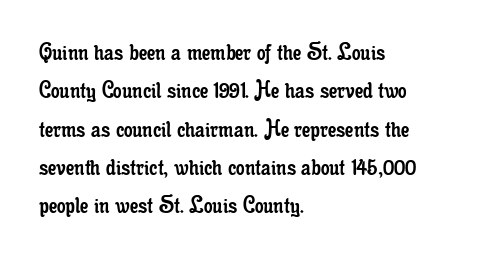
The image shows 27 px text type, upright; set left-aligned, normal line spacing (1.42x), normal letter spacing, not underlined.
